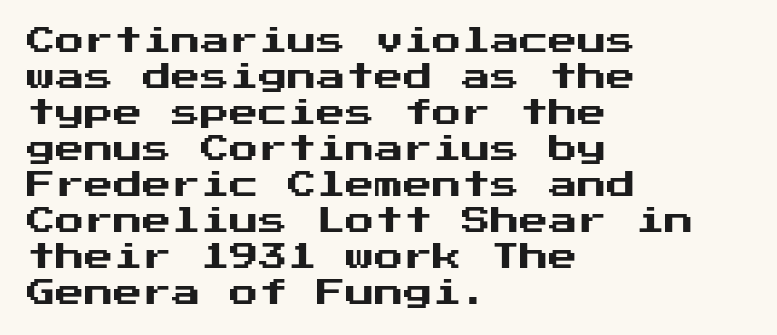
{"serif": "no", "italic": "no", "width": "normal", "stroke_contrast": "medium", "x_height": "medium", "underline": "no", "align": "left", "line_spacing_ratio": 1.24, "letter_spacing": "normal", "letter_spacing_em": 0.0, "glyph_px": 29}
